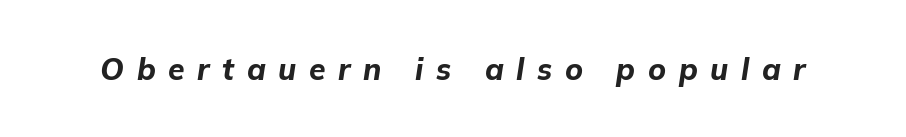
Q: Is the text bold? A: Yes.
Q: Is the text italic (slanted)? A: Yes, it leans right by about 9 degrees.
Q: Is the text underlined? A: No.
Q: Is the spacing between letters normal or unusually wide? A: Unusually wide.
Q: Width (condensed, normal, or wide)? A: Normal.
Q: Stroke contrast? A: Low.
Q: x-height? A: Medium.
Q: Monospaced? A: No.
